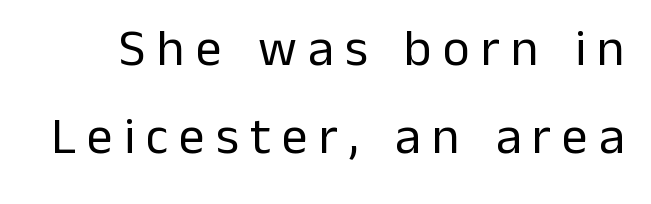
{"serif": "no", "italic": "no", "bold": "no", "weight": "regular", "width": "normal", "stroke_contrast": "low", "x_height": "medium", "monospaced": "no", "underline": "no", "line_spacing": "normal", "line_spacing_ratio": 1.7, "letter_spacing": "wide", "letter_spacing_em": 0.21, "glyph_px": 52}
